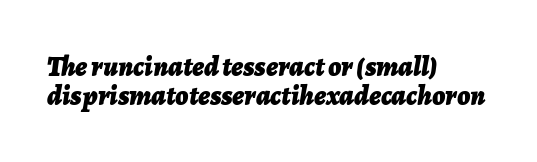
The image shows 28 px bold type, italic (leaning right); set left-aligned, tight line spacing (1.02x), normal letter spacing, not underlined; low stroke contrast and a medium x-height.
